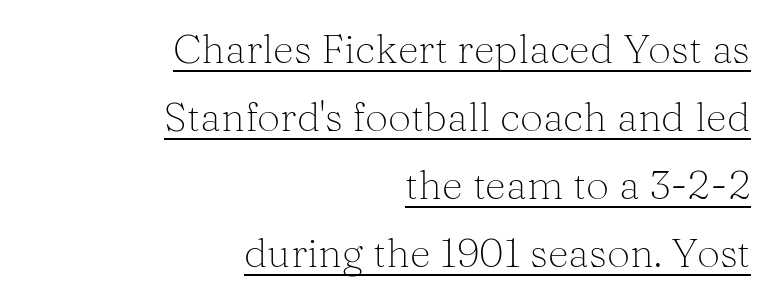
{"serif": "yes", "italic": "no", "bold": "no", "weight": "light", "width": "normal", "stroke_contrast": "medium", "x_height": "medium", "monospaced": "no", "underline": "yes", "align": "right", "line_spacing": "normal", "line_spacing_ratio": 1.66, "letter_spacing": "normal", "letter_spacing_em": 0.0, "glyph_px": 41}
